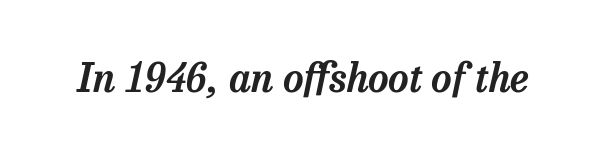
The image shows 40 px serif type, italic (leaning right); set normal letter spacing, not underlined; low stroke contrast and a medium x-height.
